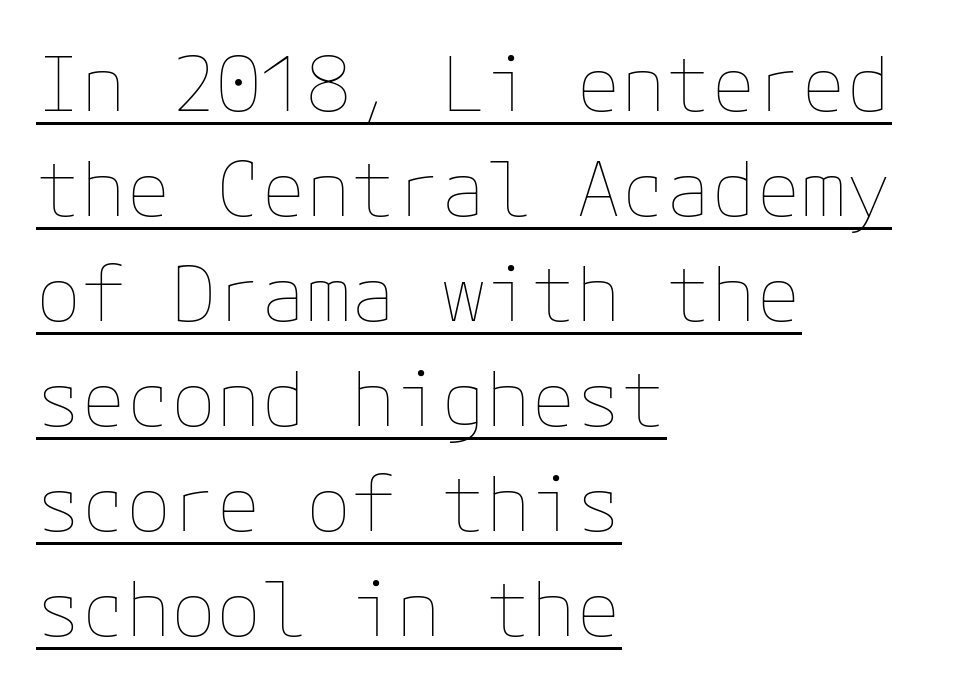
{"italic": "no", "bold": "no", "weight": "thin", "width": "normal", "stroke_contrast": "low", "x_height": "medium", "underline": "yes", "align": "left", "line_spacing": "normal", "line_spacing_ratio": 1.4, "letter_spacing": "normal", "letter_spacing_em": 0.0, "glyph_px": 75}
